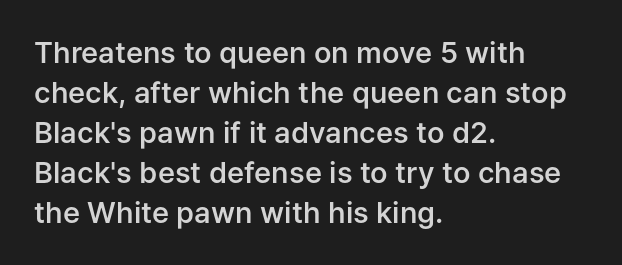
{"serif": "no", "italic": "no", "bold": "semi", "weight": "semibold", "width": "normal", "stroke_contrast": "low", "x_height": "medium", "monospaced": "no", "underline": "no", "align": "left", "line_spacing": "normal", "line_spacing_ratio": 1.38, "letter_spacing": "normal", "letter_spacing_em": 0.0, "glyph_px": 29}
